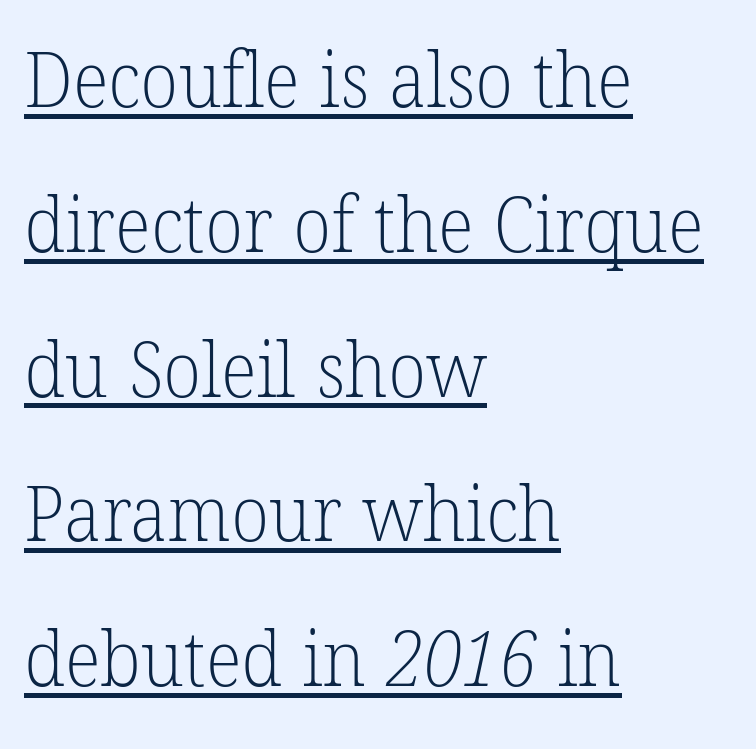
The image shows 77 px light serif type; set left-aligned, line spacing 1.88x, normal letter spacing, underlined; low stroke contrast and a medium x-height.
